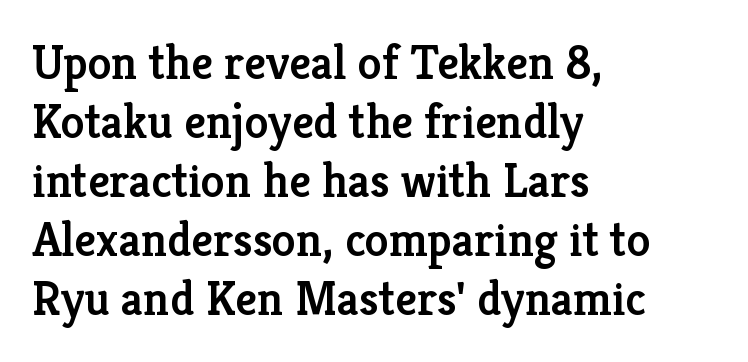
{"serif": "yes", "italic": "no", "bold": "semi", "weight": "semibold", "width": "normal", "stroke_contrast": "low", "x_height": "medium", "monospaced": "no", "underline": "no", "align": "left", "line_spacing_ratio": 1.23, "letter_spacing": "normal", "letter_spacing_em": 0.0, "glyph_px": 48}
